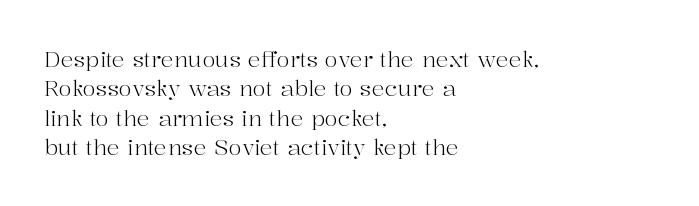
Q: Is the text bold? A: No.
Q: Is the text italic (slanted)? A: No, it is upright.
Q: Is the text underlined? A: No.
Q: How is the paragraph aligned? A: Left-aligned.
Q: Is the spacing between letters normal or unusually wide? A: Normal.
Q: Is the spacing between lines tight, normal or loose? A: Normal.
